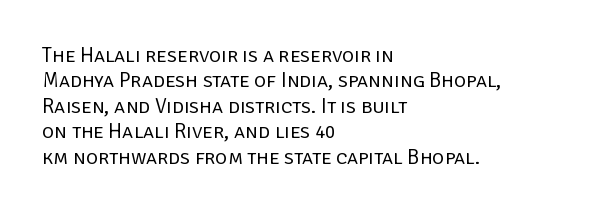
{"italic": "no", "bold": "no", "underline": "no", "align": "left", "line_spacing_ratio": 1.21, "letter_spacing": "normal", "letter_spacing_em": 0.0, "glyph_px": 21}
